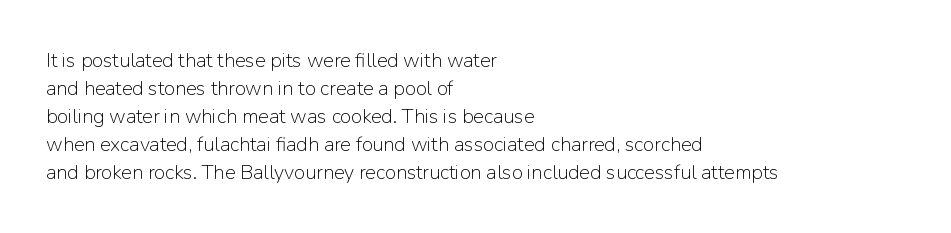
Q: Is the text bold? A: No.
Q: Is the text italic (slanted)? A: No, it is upright.
Q: Is the text underlined? A: No.
Q: How is the paragraph aligned? A: Left-aligned.
Q: Is the spacing between letters normal or unusually wide? A: Normal.
Q: Is the spacing between lines tight, normal or loose? A: Normal.
